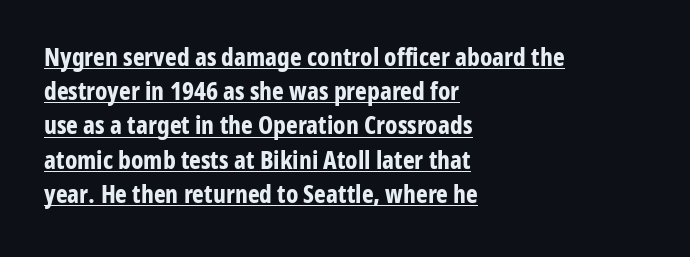
{"italic": "no", "bold": "yes", "underline": "yes", "align": "left", "line_spacing": "normal", "line_spacing_ratio": 1.37, "letter_spacing": "normal", "letter_spacing_em": 0.0, "glyph_px": 25}
